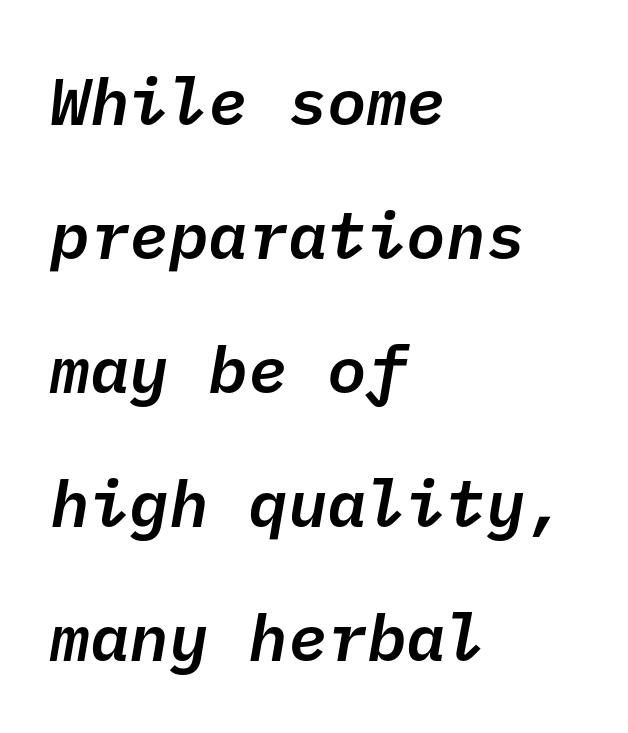
The image shows 66 px semibold sans-serif type; set left-aligned, loose line spacing (2.03x), normal letter spacing, not underlined; low stroke contrast and a medium x-height.
